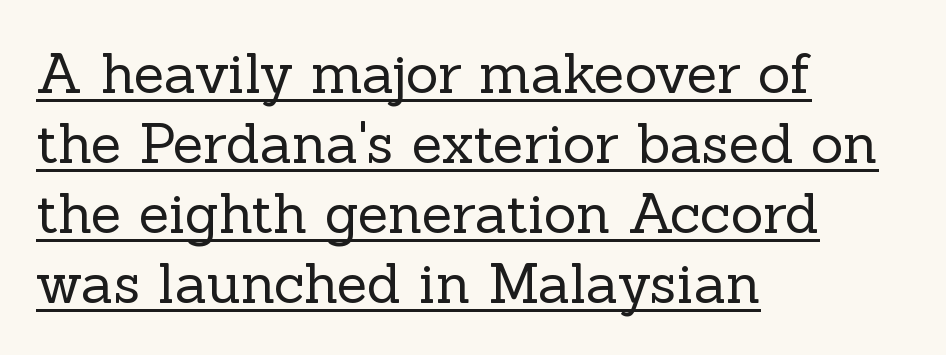
The image shows 56 px regular-weight serif type, upright; set left-aligned, normal line spacing (1.25x), normal letter spacing, underlined; a medium x-height.
